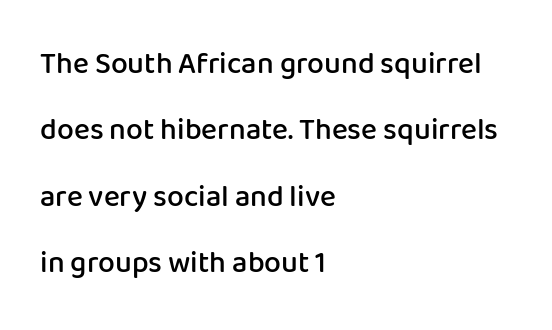
{"serif": "no", "italic": "no", "bold": "semi", "weight": "semibold", "width": "normal", "stroke_contrast": "low", "x_height": "medium", "monospaced": "no", "underline": "no", "align": "left", "line_spacing": "loose", "line_spacing_ratio": 2.21, "letter_spacing": "normal", "letter_spacing_em": 0.0, "glyph_px": 30}
